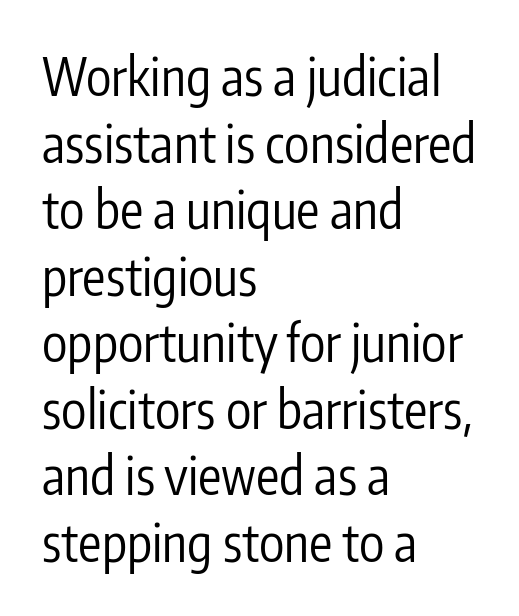
The image shows 52 px regular-weight, condensed sans-serif type, upright; set left-aligned, normal line spacing (1.28x), normal letter spacing, not underlined; low stroke contrast and a medium x-height.
